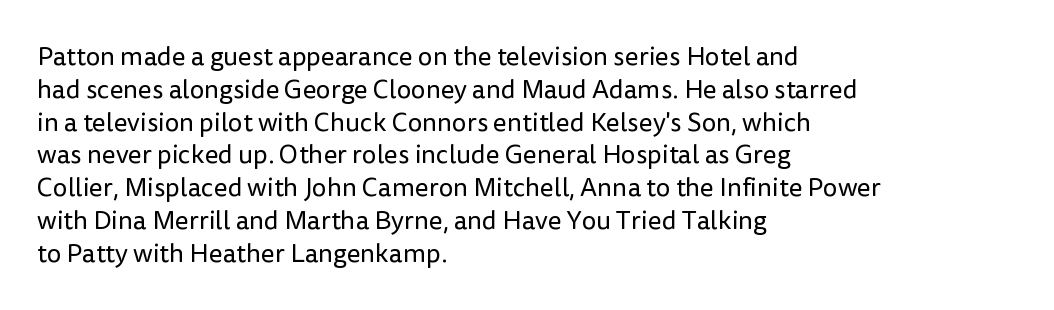
The image shows 26 px text type, upright; set left-aligned, normal line spacing (1.26x), normal letter spacing, not underlined.
